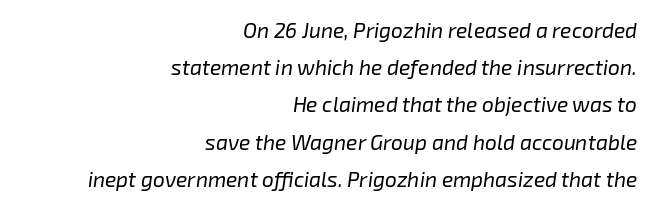
The string is rendered with underlining switched off. No extra tracking has been applied to these lines. Stroke mass is kept to a normal reading level or below. Italic? Definitely — the glyphs are oblique. Typeset ragged left — the right edge is the straight one.
